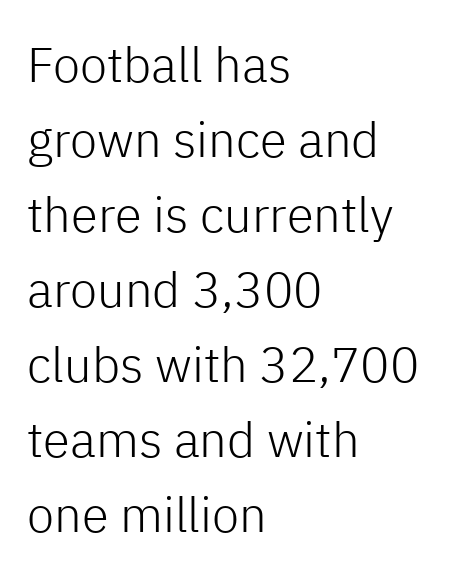
The vertical gap from one line to the next is medium. Descenders hang freely into open space. Every row of glyphs begins at an identical x-position on the left. Students, note that the glyphs here touch the page at normal intervals. Think of a printed novel: that variable character pitch is what you see here. This is the regular roman posture of the typeface.
